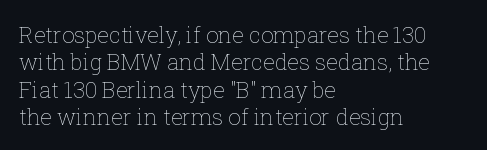
Q: Is the text bold? A: No.
Q: Is the text italic (slanted)? A: No, it is upright.
Q: Is the text underlined? A: No.
Q: How is the paragraph aligned? A: Left-aligned.
Q: Is the spacing between letters normal or unusually wide? A: Normal.
